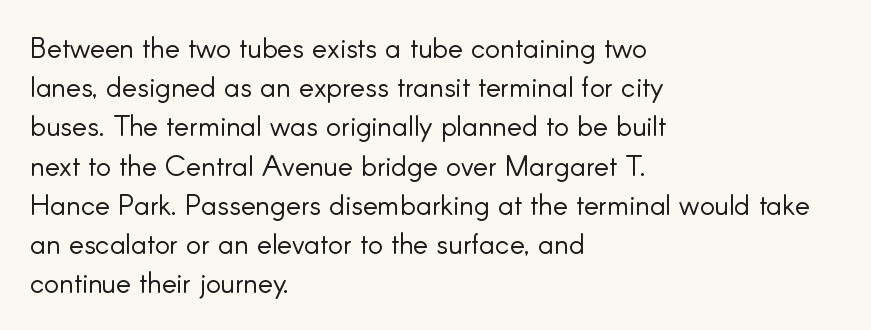
{"serif": "no", "italic": "no", "bold": "no", "weight": "light", "width": "normal", "stroke_contrast": "low", "x_height": "small", "monospaced": "no", "underline": "no", "align": "left", "line_spacing": "normal", "line_spacing_ratio": 1.4, "letter_spacing": "normal", "letter_spacing_em": 0.0, "glyph_px": 28}
